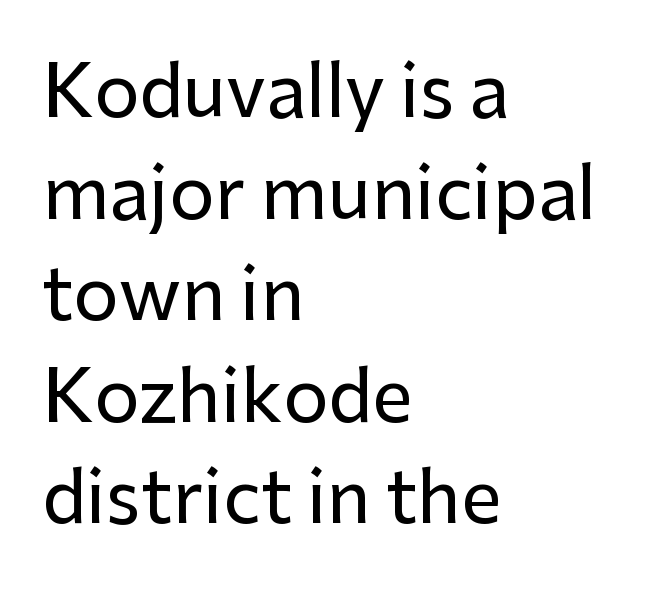
The image shows 72 px sans-serif type, upright; set left-aligned, normal line spacing (1.41x), normal letter spacing, not underlined; low stroke contrast and a medium x-height.
